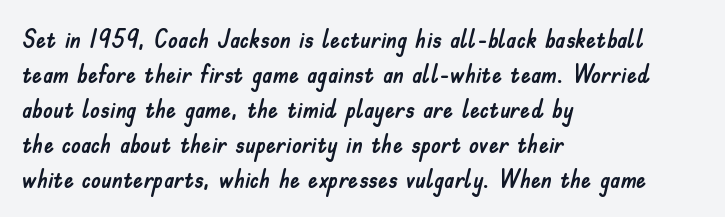
The rendering uses a moderate line-height, typical for paragraphs. A typesetter would call this zero additional tracking. Teacher's note: observe the even left margin — that is flush-left alignment. The string is rendered with underlining switched off.
